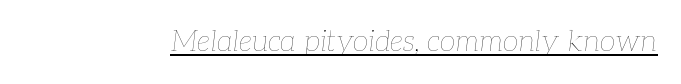
{"italic": "yes", "lean": "right", "slant_degrees": 7, "bold": "no", "weight": "thin", "width": "normal", "stroke_contrast": "low", "x_height": "medium", "monospaced": "no", "underline": "yes", "letter_spacing": "normal", "letter_spacing_em": 0.0, "glyph_px": 29}
